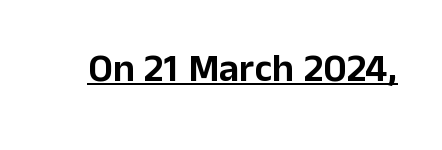
The image shows 40 px sans-serif type, upright; set normal letter spacing, underlined; low stroke contrast and a medium x-height.
